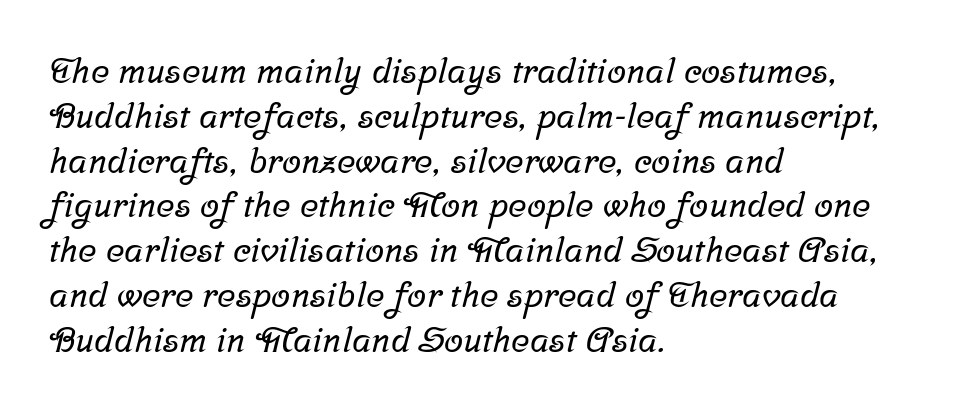
{"width": "normal", "stroke_contrast": "low", "x_height": "medium", "monospaced": "no", "underline": "no", "align": "left", "line_spacing": "normal", "line_spacing_ratio": 1.28, "letter_spacing": "normal", "letter_spacing_em": 0.0, "glyph_px": 35}
